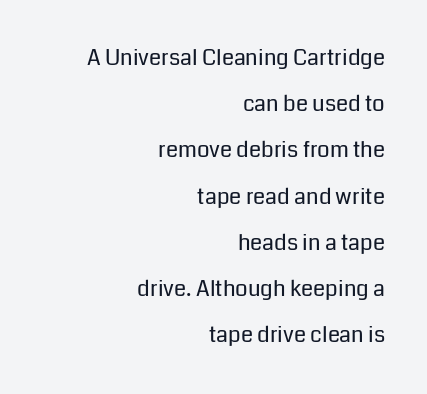
Q: Is the text bold? A: No.
Q: Is the text italic (slanted)? A: No, it is upright.
Q: Is the text underlined? A: No.
Q: How is the paragraph aligned? A: Right-aligned.
Q: Is the spacing between letters normal or unusually wide? A: Normal.
Q: Is the spacing between lines tight, normal or loose? A: Loose.
